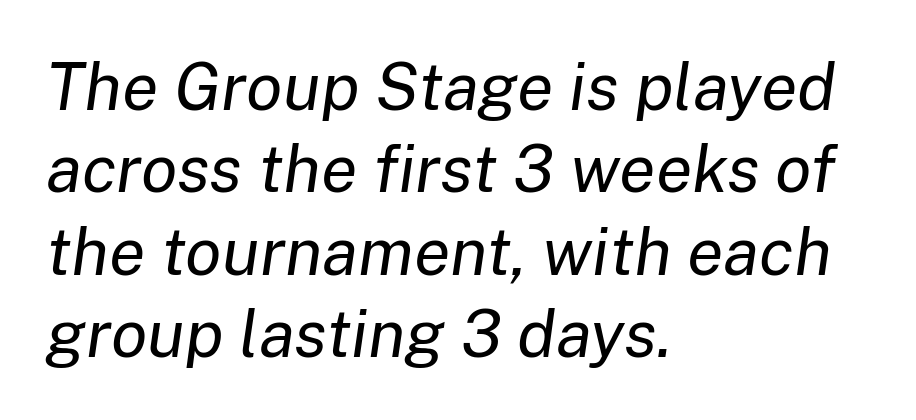
The image shows 67 px regular-weight type, italic (leaning right); set left-aligned, line spacing 1.23x, normal letter spacing, not underlined; low stroke contrast and a medium x-height.
